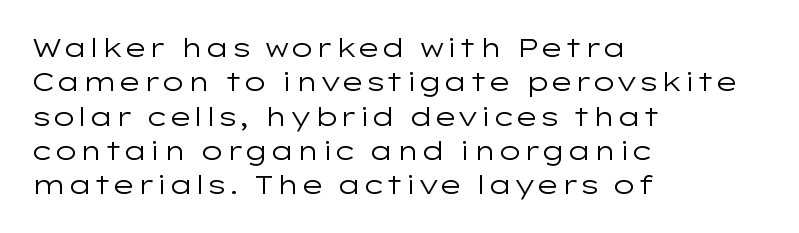
Q: Is the text bold? A: No.
Q: Is the text italic (slanted)? A: No, it is upright.
Q: Is the text underlined? A: No.
Q: How is the paragraph aligned? A: Left-aligned.
Q: Is the spacing between letters normal or unusually wide? A: Normal.
Q: Is the spacing between lines tight, normal or loose? A: Normal.
